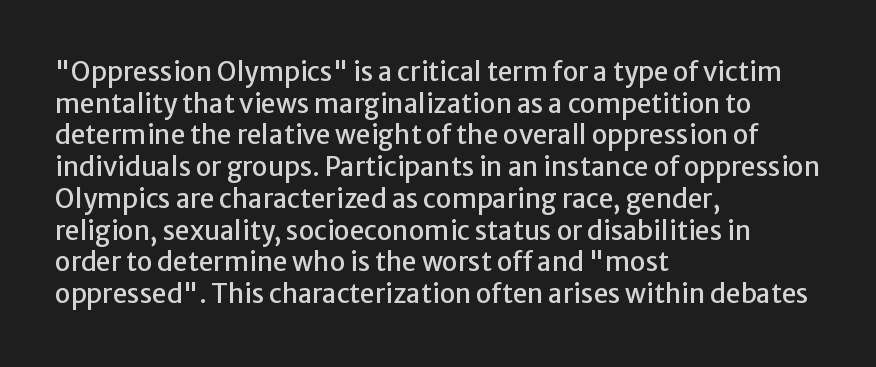
{"italic": "no", "underline": "no", "align": "left", "line_spacing_ratio": 1.22, "letter_spacing": "normal", "letter_spacing_em": 0.0, "glyph_px": 26}
